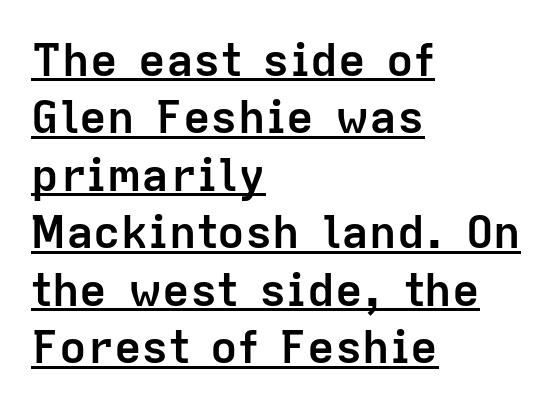
{"serif": "no", "italic": "no", "bold": "yes", "weight": "semibold", "width": "normal", "stroke_contrast": "low", "x_height": "medium", "monospaced": "no", "underline": "yes", "align": "left", "line_spacing": "normal", "line_spacing_ratio": 1.25, "letter_spacing": "normal", "letter_spacing_em": 0.0, "glyph_px": 46}
